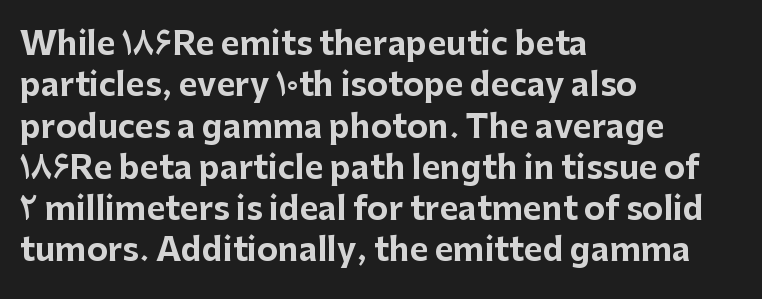
Q: Is the text bold? A: Yes.
Q: Is the text italic (slanted)? A: No, it is upright.
Q: Is the typeface a serif or a sans-serif typeface? A: Sans-serif.
Q: Is the text underlined? A: No.
Q: How is the paragraph aligned? A: Left-aligned.
Q: Is the spacing between letters normal or unusually wide? A: Normal.
Q: Is the spacing between lines tight, normal or loose? A: Normal.
Q: Width (condensed, normal, or wide)? A: Normal.
Q: Stroke contrast? A: Low.
Q: x-height? A: Medium.
Q: Monospaced? A: No.
